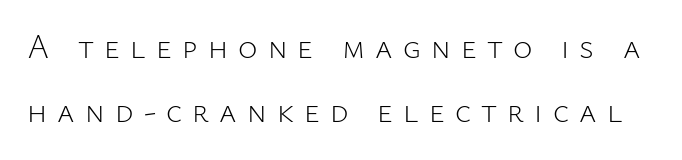
{"serif": "no", "italic": "no", "bold": "no", "weight": "light", "width": "normal", "stroke_contrast": "low", "x_height": "medium", "monospaced": "no", "underline": "no", "line_spacing": "loose", "line_spacing_ratio": 1.94, "letter_spacing": "wide", "letter_spacing_em": 0.31, "glyph_px": 33}
